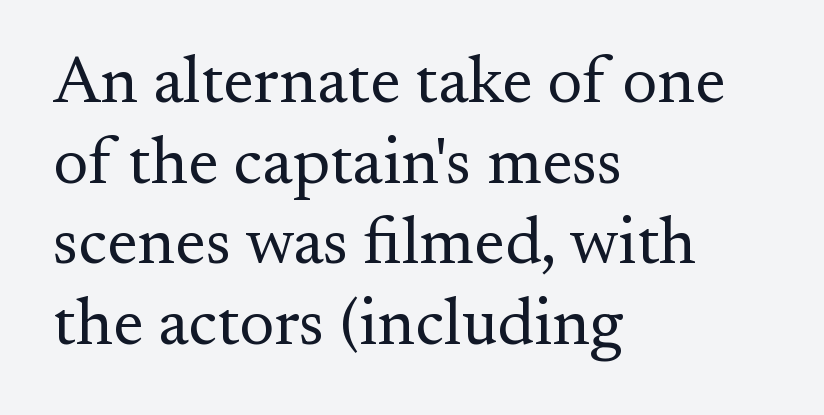
Q: Is the text bold? A: No.
Q: Is the text italic (slanted)? A: No, it is upright.
Q: Is the typeface a serif or a sans-serif typeface? A: Serif.
Q: Is the text underlined? A: No.
Q: How is the paragraph aligned? A: Left-aligned.
Q: Is the spacing between letters normal or unusually wide? A: Normal.
Q: Width (condensed, normal, or wide)? A: Normal.
Q: Stroke contrast? A: Medium.
Q: x-height? A: Small.
Q: Monospaced? A: No.
